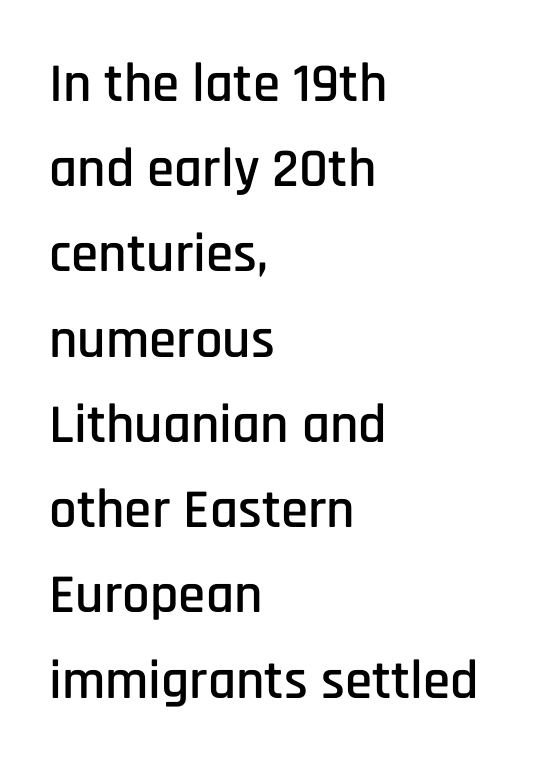
{"serif": "no", "italic": "no", "width": "condensed", "stroke_contrast": "low", "x_height": "large", "monospaced": "no", "underline": "no", "align": "left", "line_spacing": "normal", "line_spacing_ratio": 1.55, "letter_spacing": "normal", "letter_spacing_em": 0.0, "glyph_px": 55}
